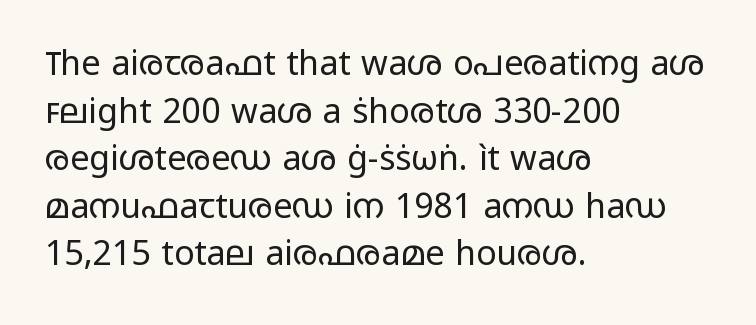
The image shows 34 px regular-weight, wide sans-serif type, upright; set left-aligned, normal line spacing (1.4x), normal letter spacing, not underlined; low stroke contrast and a medium x-height.
